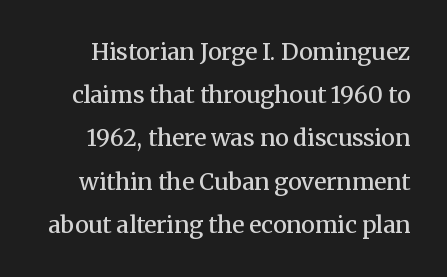
The image shows 23 px text type, upright; set line spacing 1.88x, normal letter spacing, not underlined.
